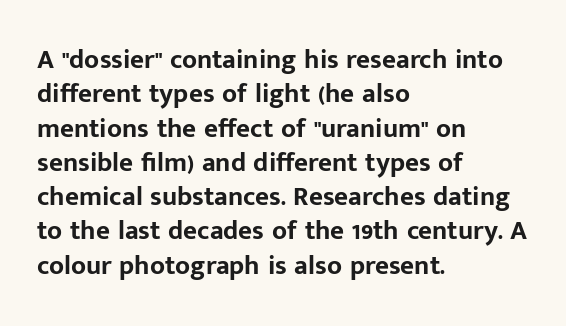
Q: Is the text bold? A: Yes.
Q: Is the text italic (slanted)? A: No, it is upright.
Q: Is the text underlined? A: No.
Q: How is the paragraph aligned? A: Left-aligned.
Q: Is the spacing between letters normal or unusually wide? A: Normal.
Q: Is the spacing between lines tight, normal or loose? A: Normal.
